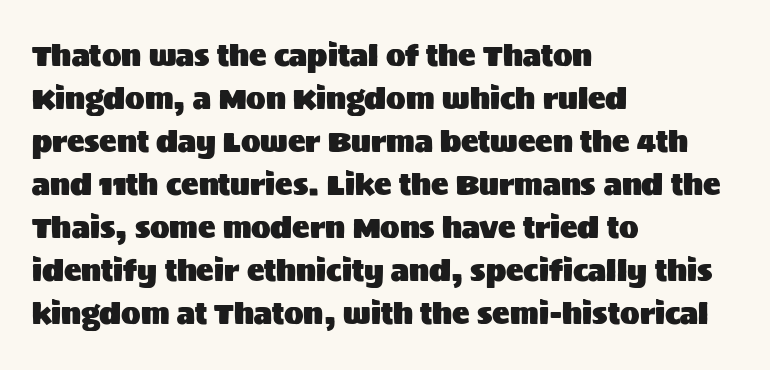
Visually the block forms a straight wall on the left and a jagged coastline on the right. The space beneath each line is pristine and unruled. It's the straight-up-and-down kind of type. The rendering shows plain stroke endings on the letterforms — a sans-serif design. Character widths vary here, with narrow letters taking less room than wide ones.
